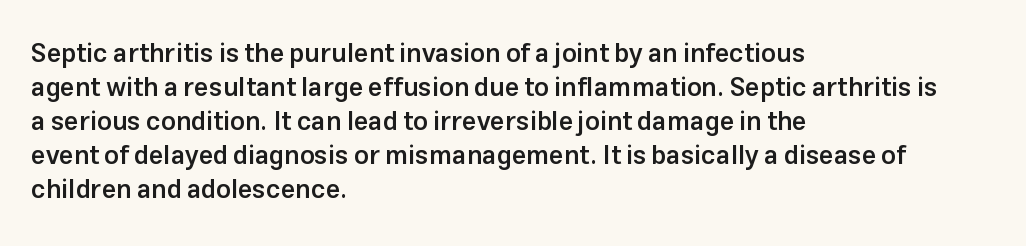
Each line starts at the same left margin while the right side varies. Short note: letters normally spaced. The passage shown is semibold, sitting just below true bold. Every stem runs plumb, perpendicular to the baseline.
